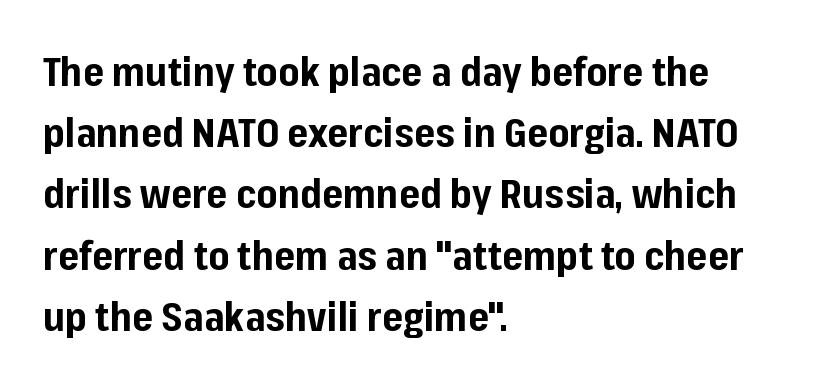
The image shows 40 px bold sans-serif type, upright; set left-aligned, normal line spacing (1.53x), normal letter spacing, not underlined; low stroke contrast and a medium x-height.
